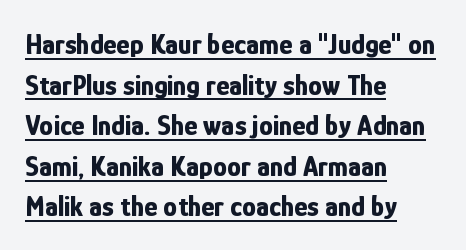
The image shows 28 px bold, condensed sans-serif type, upright; set left-aligned, normal line spacing (1.45x), normal letter spacing, underlined; low stroke contrast and a medium x-height.
